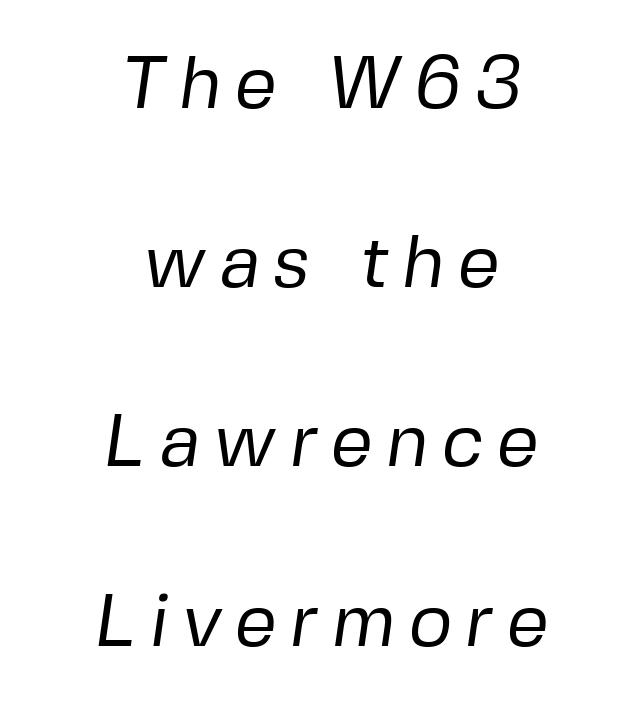
Q: Is the text bold? A: No.
Q: Is the typeface a serif or a sans-serif typeface? A: Sans-serif.
Q: Is the text underlined? A: No.
Q: How is the paragraph aligned? A: Centered.
Q: Is the spacing between lines tight, normal or loose? A: Loose.
Q: Width (condensed, normal, or wide)? A: Normal.
Q: Stroke contrast? A: Low.
Q: x-height? A: Medium.
Q: Monospaced? A: No.
